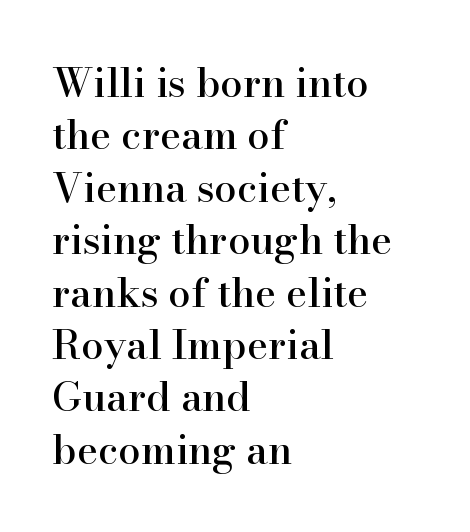
{"serif": "yes", "italic": "no", "width": "normal", "stroke_contrast": "high", "x_height": "small", "monospaced": "no", "underline": "no", "align": "left", "line_spacing": "normal", "line_spacing_ratio": 1.31, "letter_spacing": "normal", "letter_spacing_em": 0.0, "glyph_px": 40}
